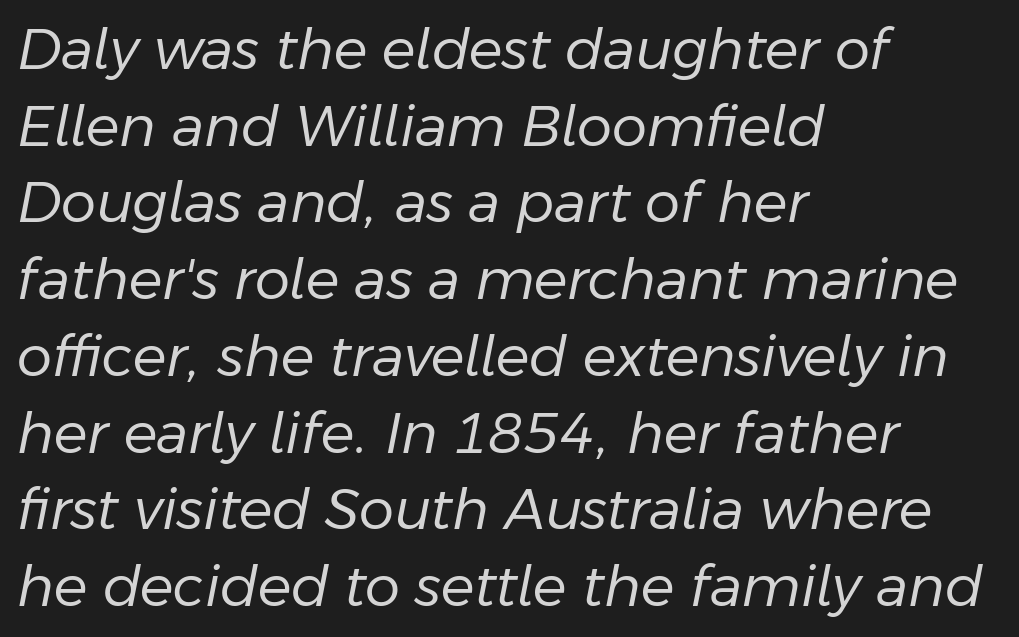
Q: Is the text bold? A: No.
Q: Is the text italic (slanted)? A: Yes, it leans right by about 11 degrees.
Q: Is the text underlined? A: No.
Q: How is the paragraph aligned? A: Left-aligned.
Q: Is the spacing between letters normal or unusually wide? A: Normal.
Q: Is the spacing between lines tight, normal or loose? A: Normal.
Q: Width (condensed, normal, or wide)? A: Normal.
Q: Stroke contrast? A: Low.
Q: x-height? A: Medium.
Q: Monospaced? A: No.
